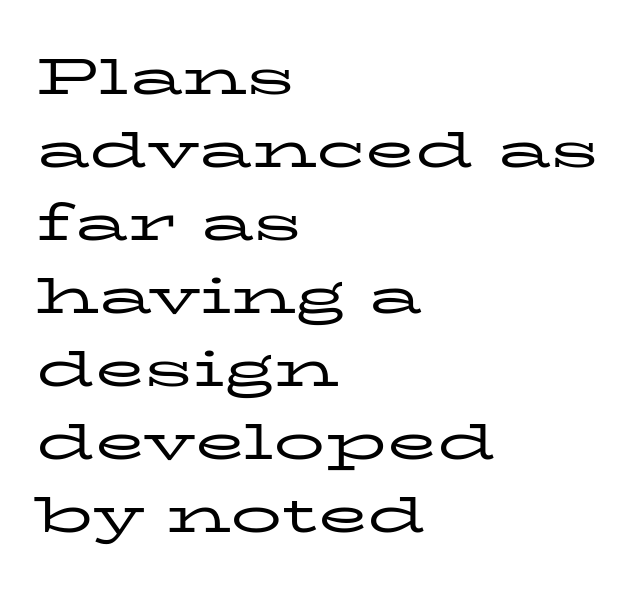
Q: Is the text bold? A: No.
Q: Is the text italic (slanted)? A: No, it is upright.
Q: Is the typeface a serif or a sans-serif typeface? A: Serif.
Q: Is the text underlined? A: No.
Q: How is the paragraph aligned? A: Left-aligned.
Q: Is the spacing between letters normal or unusually wide? A: Normal.
Q: Is the spacing between lines tight, normal or loose? A: Normal.
Q: Width (condensed, normal, or wide)? A: Wide.
Q: Stroke contrast? A: Low.
Q: x-height? A: Medium.
Q: Monospaced? A: No.
